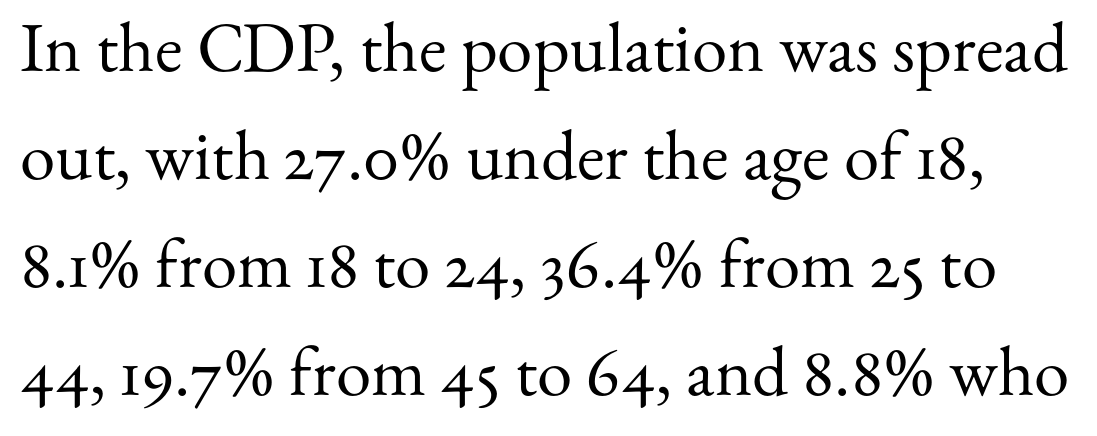
{"serif": "yes", "italic": "no", "bold": "no", "weight": "regular", "width": "normal", "stroke_contrast": "medium", "x_height": "small", "monospaced": "no", "underline": "no", "line_spacing": "normal", "line_spacing_ratio": 1.52, "letter_spacing": "normal", "letter_spacing_em": 0.0, "glyph_px": 71}
